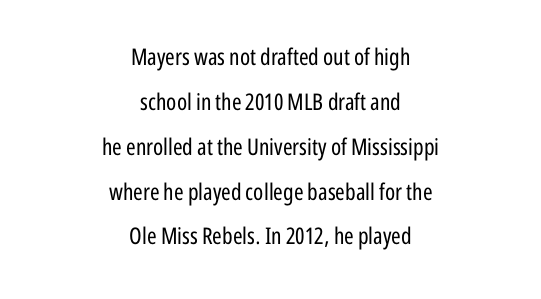
Q: Is the text bold? A: No.
Q: Is the text italic (slanted)? A: No, it is upright.
Q: Is the text underlined? A: No.
Q: How is the paragraph aligned? A: Centered.
Q: Is the spacing between letters normal or unusually wide? A: Normal.
Q: Is the spacing between lines tight, normal or loose? A: Loose.
